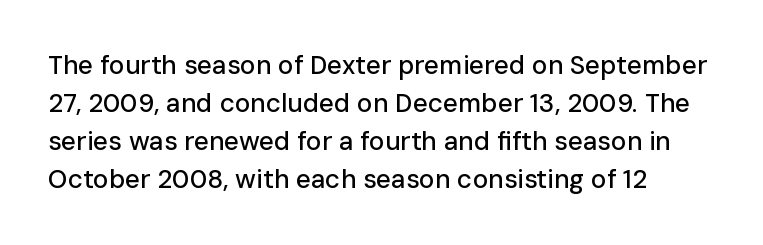
The image shows 26 px text type, upright; set left-aligned, normal line spacing (1.46x), normal letter spacing, not underlined.
